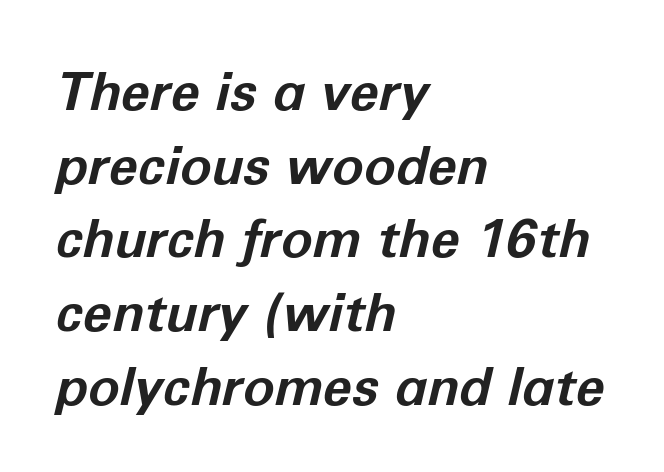
Q: Is the text bold? A: Yes.
Q: Is the text italic (slanted)? A: Yes, it leans right by about 12 degrees.
Q: Is the text underlined? A: No.
Q: How is the paragraph aligned? A: Left-aligned.
Q: Is the spacing between letters normal or unusually wide? A: Normal.
Q: Is the spacing between lines tight, normal or loose? A: Normal.
Q: Width (condensed, normal, or wide)? A: Normal.
Q: Stroke contrast? A: Low.
Q: x-height? A: Medium.
Q: Monospaced? A: No.
